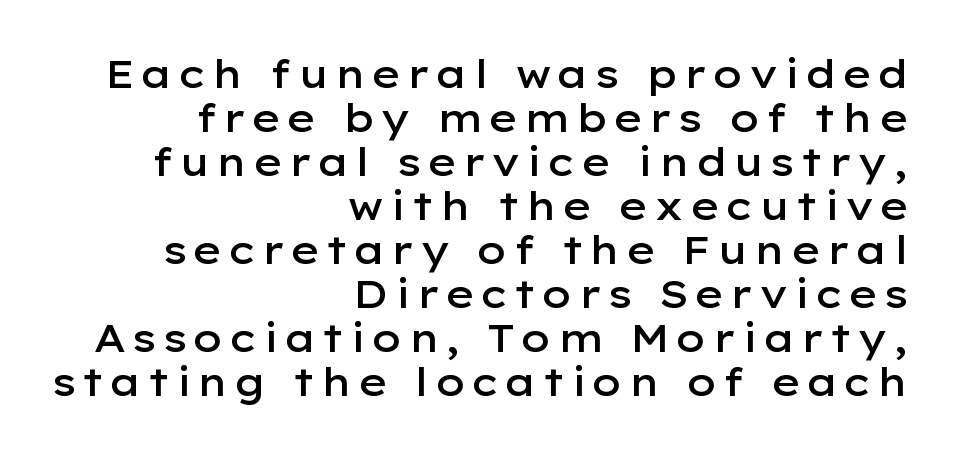
The image shows 39 px semibold, wide sans-serif type, upright; set right-aligned, tight line spacing (1.13x), not underlined; low stroke contrast and a medium x-height.
